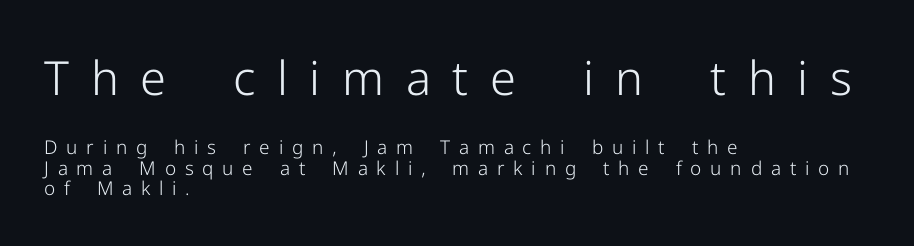
No feet cap the strokes, marking this as sans-serif type. A typesetter would call this leading minimal, almost set solid. Posture: upright roman. Line starts are locked; line ends wander.
